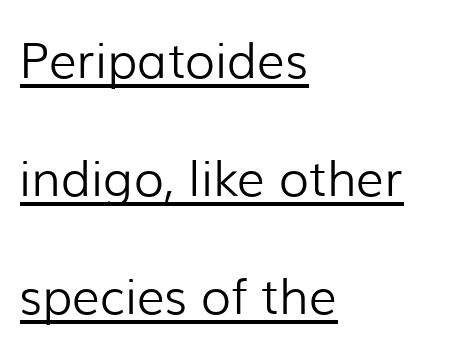
If you drew a ruler down the left edge, every line would touch it. Does the type have serifs? No, each stem ends abruptly. A continuous stroke trails under the words, as in a hyperlink. The type is set solid horizontally, with unmodified tracking.
